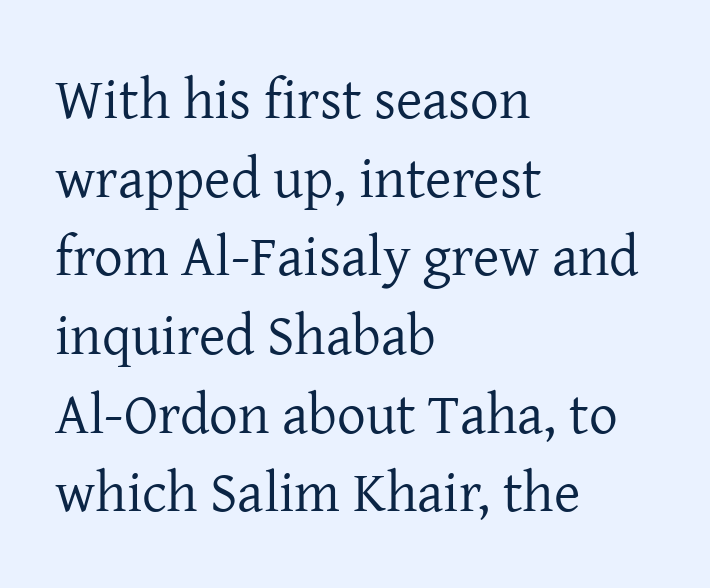
{"serif": "yes", "italic": "no", "bold": "no", "weight": "regular", "width": "normal", "stroke_contrast": "low", "x_height": "medium", "monospaced": "no", "underline": "no", "align": "left", "line_spacing": "normal", "line_spacing_ratio": 1.38, "letter_spacing": "normal", "letter_spacing_em": 0.0, "glyph_px": 57}
